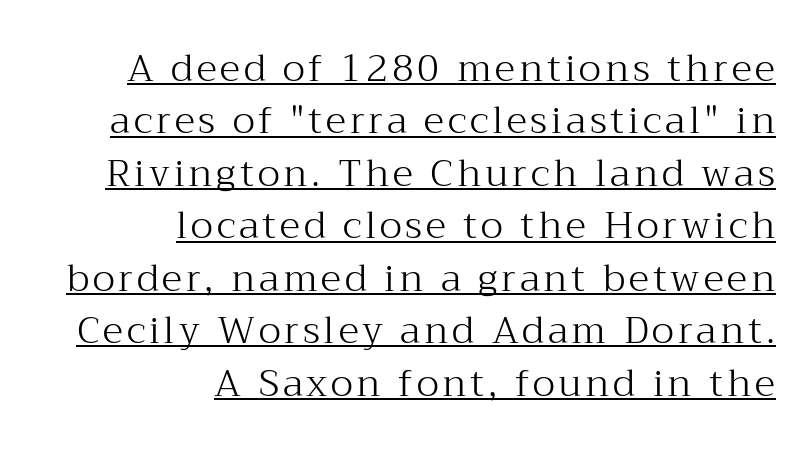
The image shows 38 px light serif type, upright; set right-aligned, normal line spacing (1.38x), underlined; medium stroke contrast and a medium x-height.
